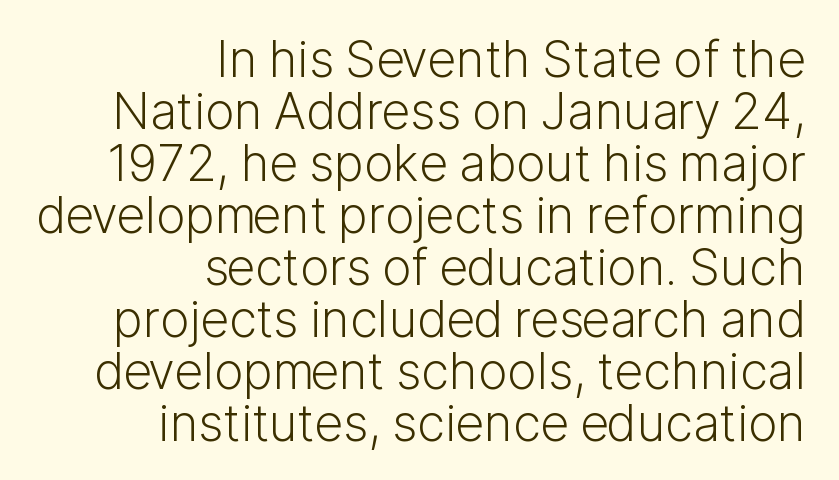
Default kerning and tracking; the words read as compact shapes. The specimen omits any rule beneath the text block's lines. Compared with typical paragraphs, the rows here are closer together. Think of a printed novel: that variable character pitch is what you see here. The weight would be labelled regular, book, light, or lighter still. Type style note: lacks serifs.
